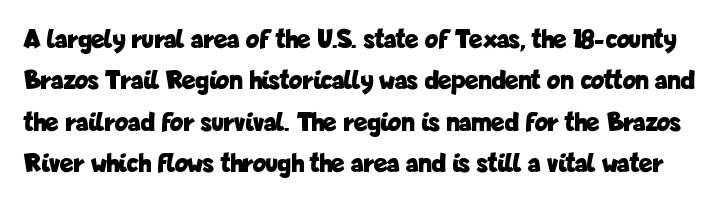
Q: Is the text bold? A: Yes.
Q: Is the text italic (slanted)? A: No, it is upright.
Q: Is the typeface a serif or a sans-serif typeface? A: Sans-serif.
Q: Is the text underlined? A: No.
Q: Is the spacing between letters normal or unusually wide? A: Normal.
Q: Is the spacing between lines tight, normal or loose? A: Normal.
Q: Width (condensed, normal, or wide)? A: Condensed.
Q: Stroke contrast? A: Low.
Q: x-height? A: Medium.
Q: Monospaced? A: No.
